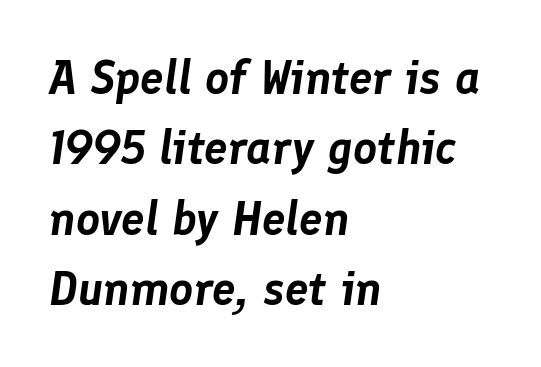
Leading matches the norm, producing a regular column. The line texture is even and compact thanks to regular tracking. The baseline area is clear. The rendering applies a slant to the glyphs. This sample has the flowing, uneven cadence of proportional lettering.
